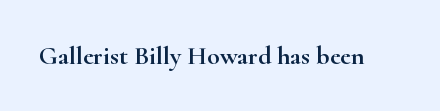
{"italic": "no", "underline": "no", "letter_spacing": "normal", "letter_spacing_em": 0.0, "glyph_px": 26}
